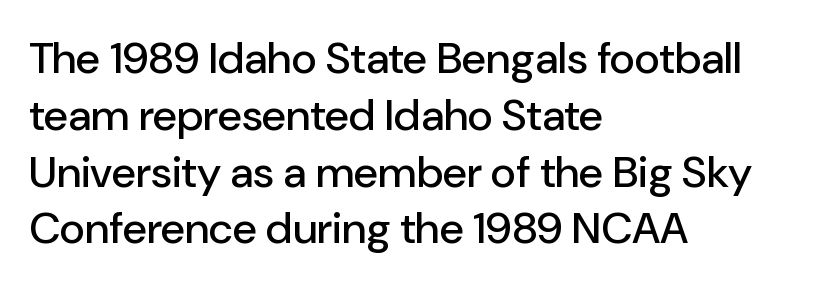
The image shows 44 px sans-serif type, upright; set left-aligned, normal line spacing (1.29x), normal letter spacing, not underlined; low stroke contrast and a medium x-height.
